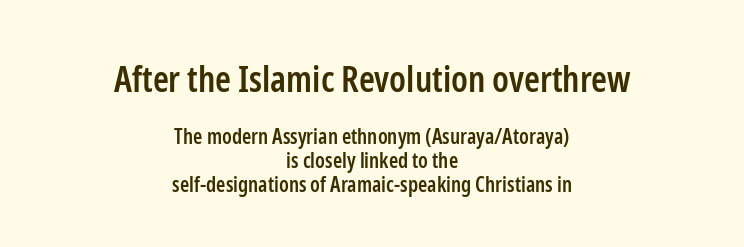
Q: Is the text bold? A: Semi-bold.
Q: Is the text italic (slanted)? A: No, it is upright.
Q: Is the typeface a serif or a sans-serif typeface? A: Sans-serif.
Q: Is the text underlined? A: No.
Q: How is the paragraph aligned? A: Centered.
Q: Is the spacing between letters normal or unusually wide? A: Normal.
Q: Is the spacing between lines tight, normal or loose? A: Tight.
Q: Which block of text is set in a larger size, the first (top) or the second (bottom)? A: The first (top) one.
Q: Width (condensed, normal, or wide)? A: Condensed.
Q: Stroke contrast? A: Low.
Q: x-height? A: Medium.
Q: Monospaced? A: No.
